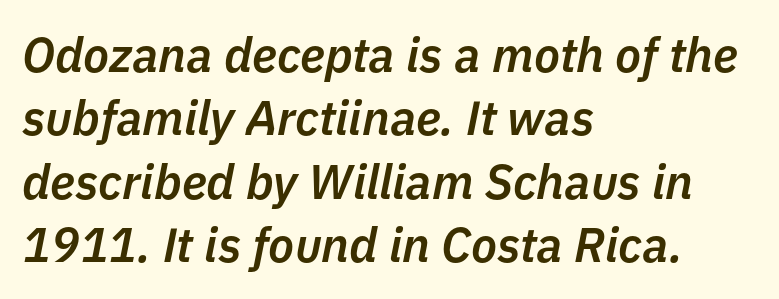
The image shows 48 px semibold type, italic (leaning right); set left-aligned, normal line spacing (1.32x), normal letter spacing, not underlined; low stroke contrast and a medium x-height.
